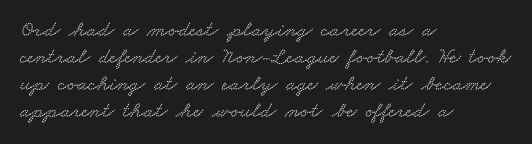
The image shows 22 px text type; set left-aligned, line spacing 1.22x, normal letter spacing, not underlined.
